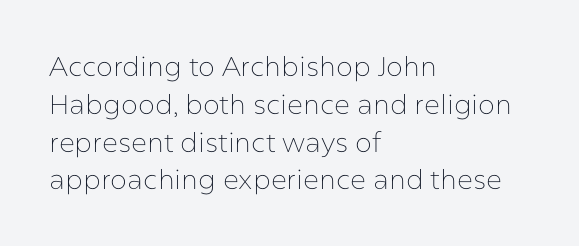
Q: Is the text bold? A: No.
Q: Is the text italic (slanted)? A: No, it is upright.
Q: Is the text underlined? A: No.
Q: How is the paragraph aligned? A: Left-aligned.
Q: Is the spacing between letters normal or unusually wide? A: Normal.
Q: Is the spacing between lines tight, normal or loose? A: Normal.
